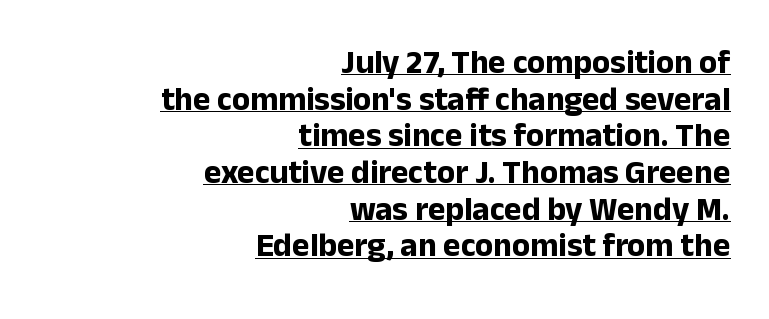
Q: Is the text bold? A: Yes.
Q: Is the text italic (slanted)? A: No, it is upright.
Q: Is the typeface a serif or a sans-serif typeface? A: Sans-serif.
Q: Is the text underlined? A: Yes.
Q: How is the paragraph aligned? A: Right-aligned.
Q: Is the spacing between letters normal or unusually wide? A: Normal.
Q: Is the spacing between lines tight, normal or loose? A: Tight.
Q: Width (condensed, normal, or wide)? A: Normal.
Q: Stroke contrast? A: Low.
Q: x-height? A: Medium.
Q: Monospaced? A: No.
